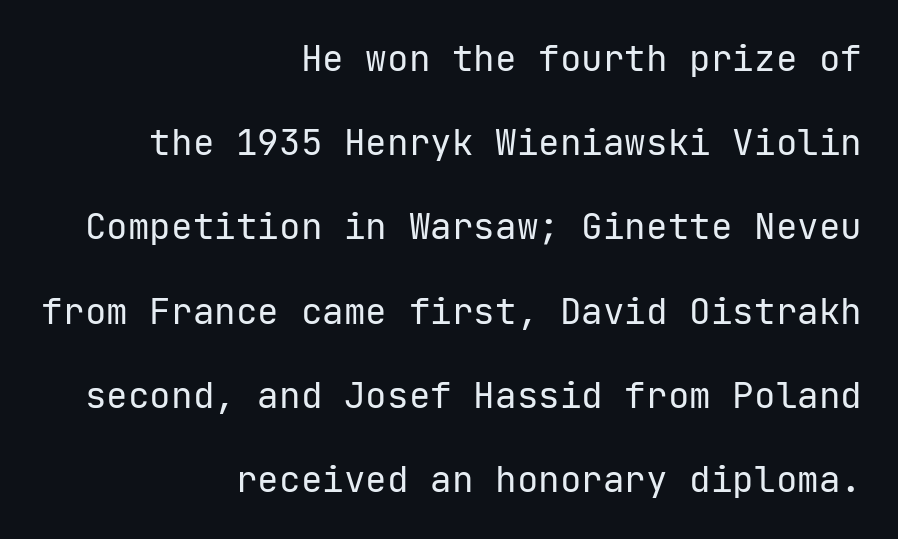
The image shows 36 px regular-weight sans-serif type, upright, monospaced; set right-aligned, loose line spacing (2.34x), normal letter spacing, not underlined; low stroke contrast and a medium x-height.
